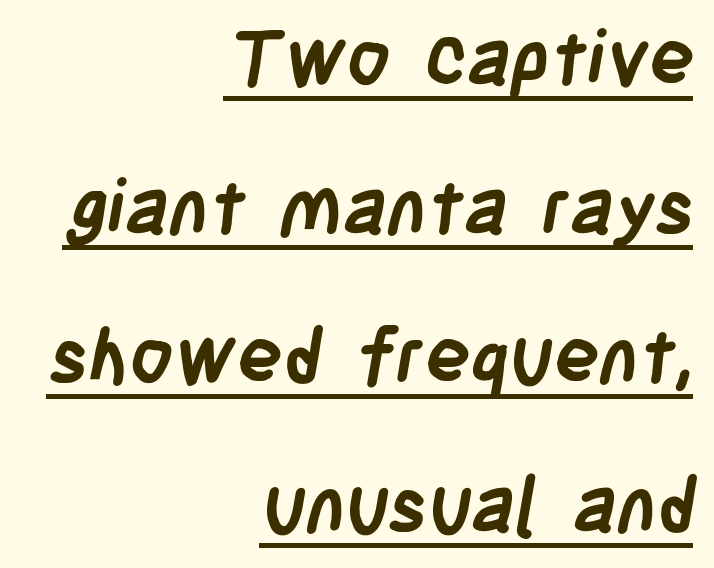
Looks like someone drew a line under every word here. This rendering uses right alignment, leaving the left contour irregular. Does extra space separate the letters? No, they use regular spacing. If you measured baseline to baseline, you'd find a long distance. Grotesque or geometric, the face here clearly has no serifs.
